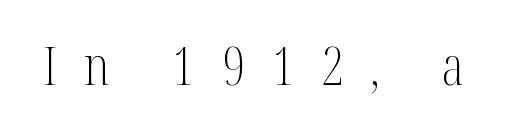
Q: Is the text bold? A: No.
Q: Is the text italic (slanted)? A: No, it is upright.
Q: Is the typeface a serif or a sans-serif typeface? A: Serif.
Q: Is the text underlined? A: No.
Q: Is the spacing between letters normal or unusually wide? A: Unusually wide.
Q: Width (condensed, normal, or wide)? A: Condensed.
Q: Stroke contrast? A: Medium.
Q: x-height? A: Medium.
Q: Monospaced? A: No.
